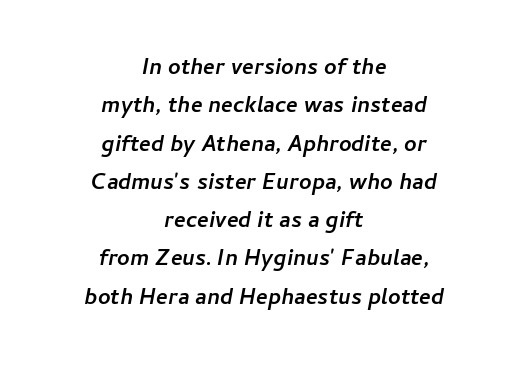
Q: Is the text bold? A: Yes.
Q: Is the text italic (slanted)? A: Yes, it leans right by about 11 degrees.
Q: Is the text underlined? A: No.
Q: How is the paragraph aligned? A: Centered.
Q: Is the spacing between letters normal or unusually wide? A: Normal.
